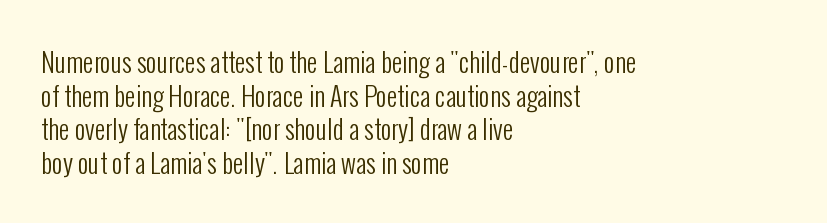
Interline gaps are of average width in this sample. In terms of posture, this sample is upright. Teacher's note: observe the even left margin — that is flush-left alignment. The cut favours lightness, reaching ordinary text weight at its darkest.
